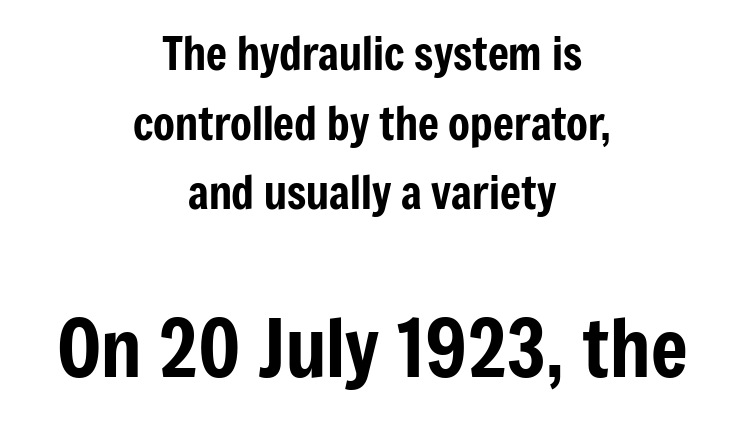
Q: Is the text italic (slanted)? A: No, it is upright.
Q: Is the typeface a serif or a sans-serif typeface? A: Sans-serif.
Q: Is the text underlined? A: No.
Q: How is the paragraph aligned? A: Centered.
Q: Is the spacing between letters normal or unusually wide? A: Normal.
Q: Is the spacing between lines tight, normal or loose? A: Normal.
Q: Which block of text is set in a larger size, the first (top) or the second (bottom)? A: The second (bottom) one.
Q: Width (condensed, normal, or wide)? A: Condensed.
Q: Stroke contrast? A: Low.
Q: x-height? A: Medium.
Q: Monospaced? A: No.
